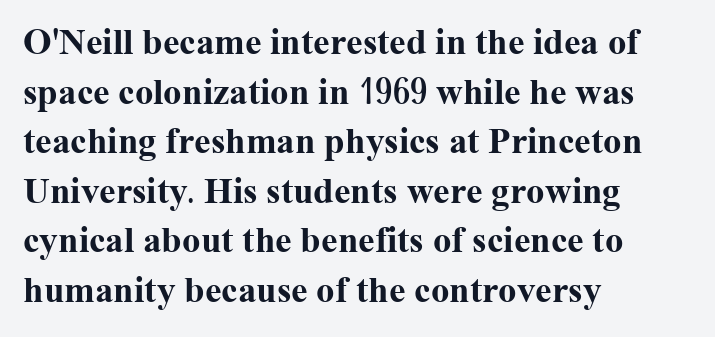
Q: Is the text bold? A: Yes.
Q: Is the text italic (slanted)? A: No, it is upright.
Q: Is the typeface a serif or a sans-serif typeface? A: Serif.
Q: Is the text underlined? A: No.
Q: How is the paragraph aligned? A: Left-aligned.
Q: Is the spacing between letters normal or unusually wide? A: Normal.
Q: Is the spacing between lines tight, normal or loose? A: Normal.
Q: Width (condensed, normal, or wide)? A: Normal.
Q: Stroke contrast? A: Medium.
Q: x-height? A: Medium.
Q: Monospaced? A: No.
